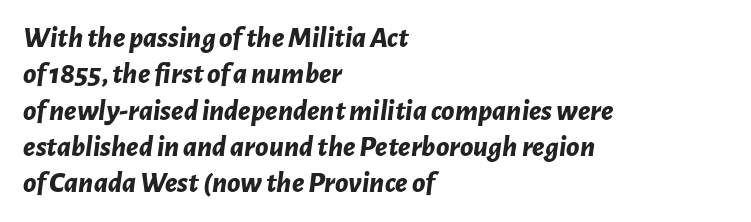
{"italic": "yes", "lean": "right", "slant_degrees": 7, "bold": "yes", "weight": "bold", "width": "normal", "stroke_contrast": "low", "x_height": "medium", "monospaced": "no", "underline": "no", "align": "left", "line_spacing_ratio": 1.21, "letter_spacing": "normal", "letter_spacing_em": 0.0, "glyph_px": 30}
